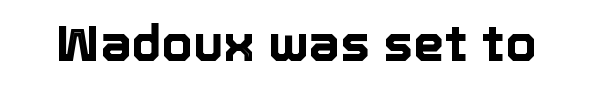
Glance below the letters and you will spot only blank space. The specimen reads as upright at a glance. How are the letters spaced? Ordinarily, with no added tracking. Each letter keeps its own natural width here, so spacing adapts to shape.
